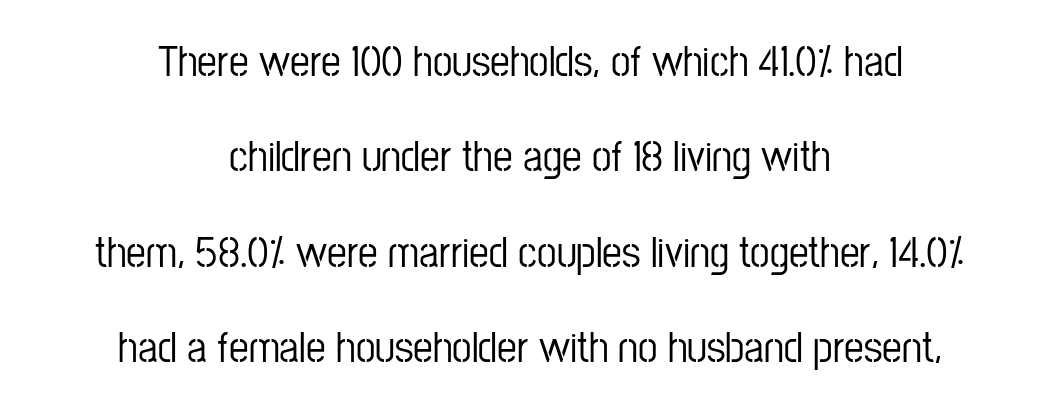
Q: Is the text italic (slanted)? A: No, it is upright.
Q: Is the typeface a serif or a sans-serif typeface? A: Sans-serif.
Q: Is the text underlined? A: No.
Q: How is the paragraph aligned? A: Centered.
Q: Is the spacing between letters normal or unusually wide? A: Normal.
Q: Is the spacing between lines tight, normal or loose? A: Loose.
Q: Width (condensed, normal, or wide)? A: Condensed.
Q: Stroke contrast? A: Low.
Q: x-height? A: Medium.
Q: Monospaced? A: No.
